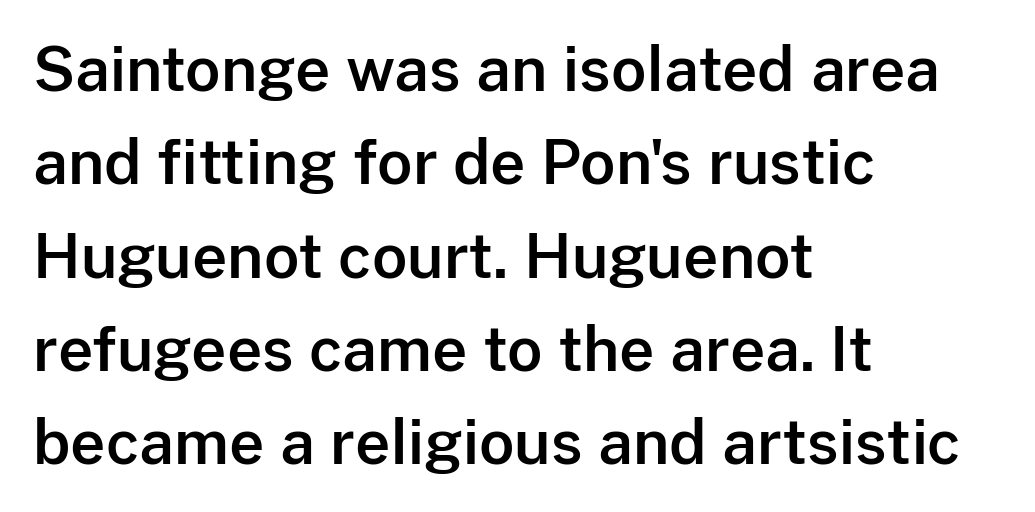
{"serif": "no", "italic": "no", "width": "normal", "stroke_contrast": "low", "x_height": "medium", "monospaced": "no", "underline": "no", "align": "left", "line_spacing": "normal", "line_spacing_ratio": 1.53, "letter_spacing": "normal", "letter_spacing_em": 0.0, "glyph_px": 61}
